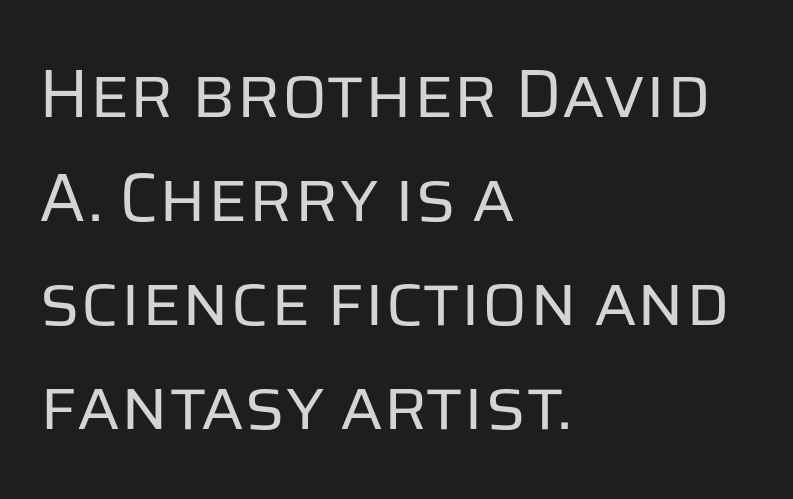
{"serif": "no", "italic": "no", "bold": "no", "weight": "regular", "width": "normal", "stroke_contrast": "low", "x_height": "large", "monospaced": "no", "underline": "no", "align": "left", "line_spacing": "normal", "line_spacing_ratio": 1.53, "letter_spacing": "normal", "letter_spacing_em": 0.0, "glyph_px": 68}
